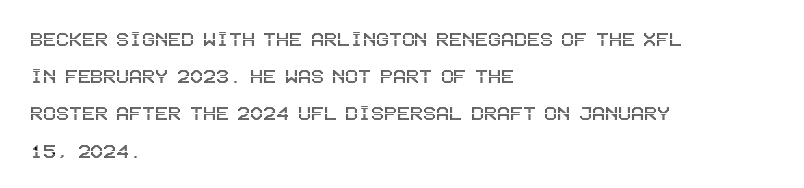
The image shows 24 px text type, upright; set left-aligned, normal line spacing (1.55x), normal letter spacing, not underlined.
